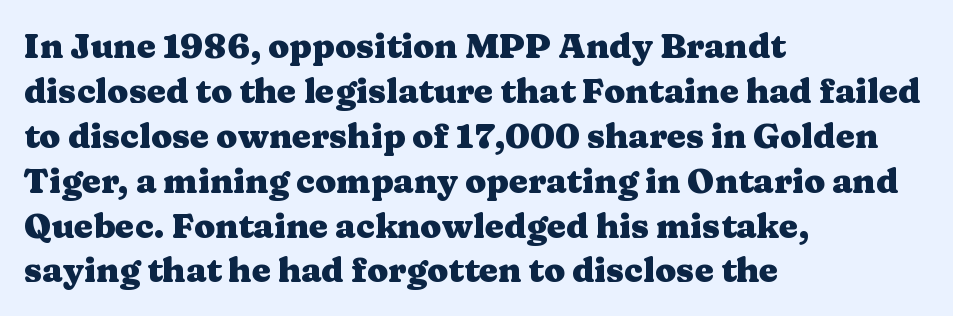
{"serif": "yes", "italic": "no", "bold": "yes", "weight": "heavy", "width": "wide", "stroke_contrast": "medium", "x_height": "medium", "monospaced": "no", "underline": "no", "align": "left", "line_spacing": "normal", "line_spacing_ratio": 1.32, "letter_spacing": "normal", "letter_spacing_em": 0.0, "glyph_px": 34}
